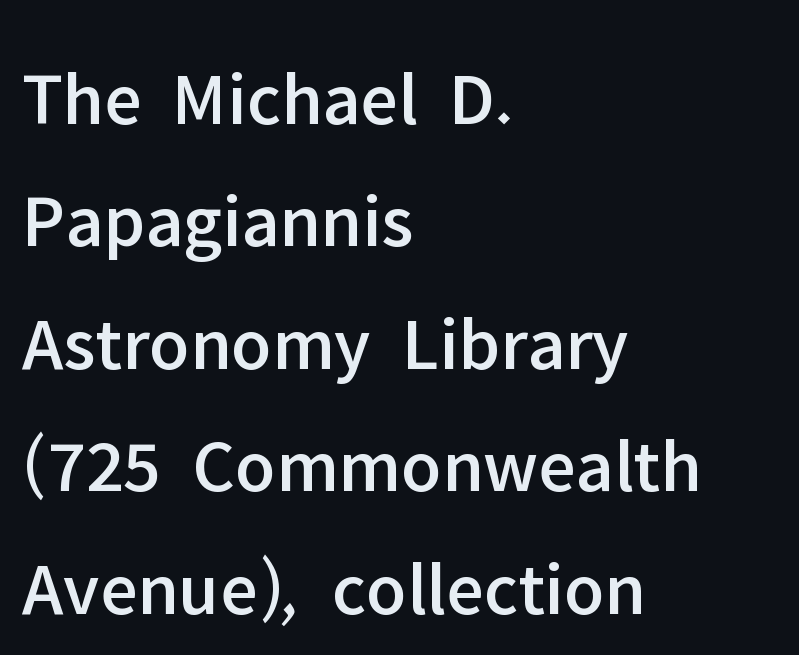
{"serif": "no", "italic": "no", "width": "normal", "stroke_contrast": "low", "x_height": "medium", "monospaced": "no", "underline": "no", "align": "left", "line_spacing": "normal", "line_spacing_ratio": 1.59, "letter_spacing": "normal", "letter_spacing_em": 0.0, "glyph_px": 77}
